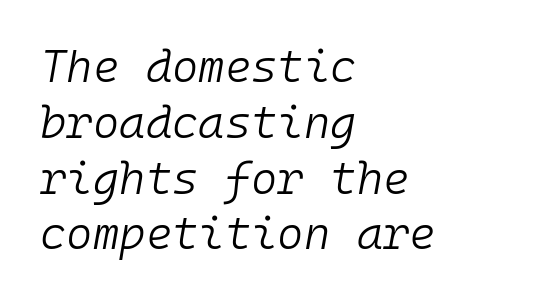
Q: Is the text bold? A: No.
Q: Is the text italic (slanted)? A: Yes, it leans right by about 10 degrees.
Q: Is the text underlined? A: No.
Q: How is the paragraph aligned? A: Left-aligned.
Q: Is the spacing between letters normal or unusually wide? A: Normal.
Q: Width (condensed, normal, or wide)? A: Normal.
Q: Stroke contrast? A: Low.
Q: x-height? A: Medium.
Q: Monospaced? A: Yes.
